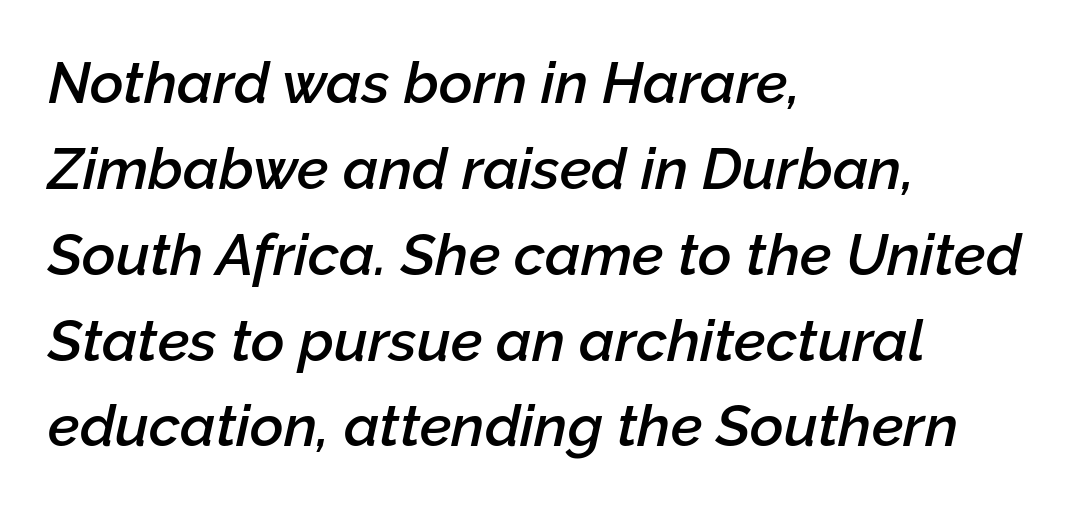
Q: Is the text bold? A: Semi-bold.
Q: Is the text italic (slanted)? A: Yes, it leans right by about 12 degrees.
Q: Is the text underlined? A: No.
Q: How is the paragraph aligned? A: Left-aligned.
Q: Is the spacing between letters normal or unusually wide? A: Normal.
Q: Is the spacing between lines tight, normal or loose? A: Normal.
Q: Width (condensed, normal, or wide)? A: Normal.
Q: Stroke contrast? A: Low.
Q: x-height? A: Medium.
Q: Monospaced? A: No.
